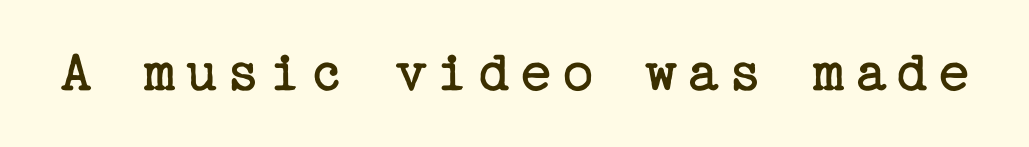
{"serif": "yes", "italic": "no", "bold": "no", "weight": "regular", "width": "normal", "stroke_contrast": "low", "x_height": "medium", "underline": "no", "glyph_px": 60}
